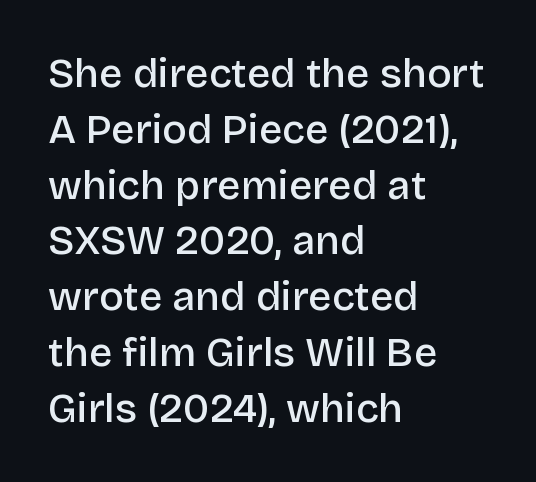
Q: Is the text bold? A: Semi-bold.
Q: Is the text italic (slanted)? A: No, it is upright.
Q: Is the typeface a serif or a sans-serif typeface? A: Sans-serif.
Q: Is the text underlined? A: No.
Q: How is the paragraph aligned? A: Left-aligned.
Q: Is the spacing between letters normal or unusually wide? A: Normal.
Q: Is the spacing between lines tight, normal or loose? A: Normal.
Q: Width (condensed, normal, or wide)? A: Normal.
Q: Stroke contrast? A: Low.
Q: x-height? A: Large.
Q: Monospaced? A: No.
